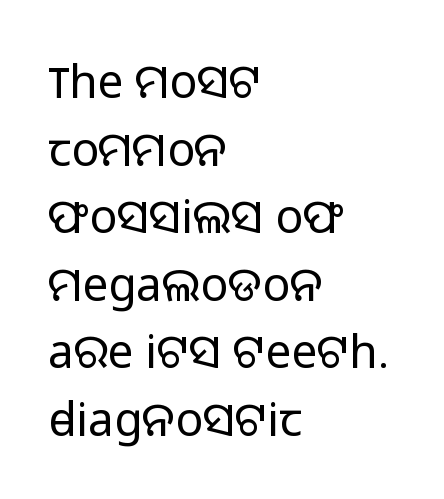
The image shows 46 px light sans-serif type, upright; set left-aligned, normal line spacing (1.47x), normal letter spacing, not underlined; low stroke contrast and a medium x-height.
